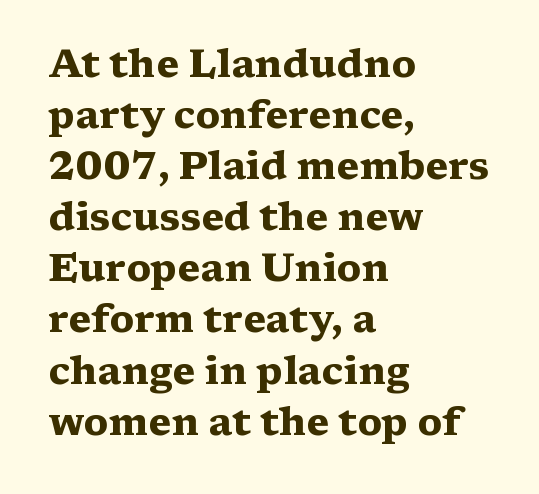
The image shows 39 px heavy, wide serif type, upright; set left-aligned, normal line spacing (1.31x), normal letter spacing, not underlined; medium stroke contrast and a medium x-height.
